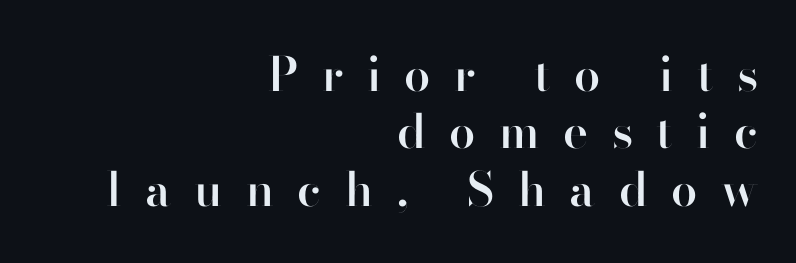
Q: Is the text bold? A: Semi-bold.
Q: Is the text italic (slanted)? A: No, it is upright.
Q: Is the typeface a serif or a sans-serif typeface? A: Sans-serif.
Q: Is the text underlined? A: No.
Q: How is the paragraph aligned? A: Right-aligned.
Q: Is the spacing between letters normal or unusually wide? A: Unusually wide.
Q: Width (condensed, normal, or wide)? A: Normal.
Q: Stroke contrast? A: High.
Q: x-height? A: Small.
Q: Monospaced? A: No.
